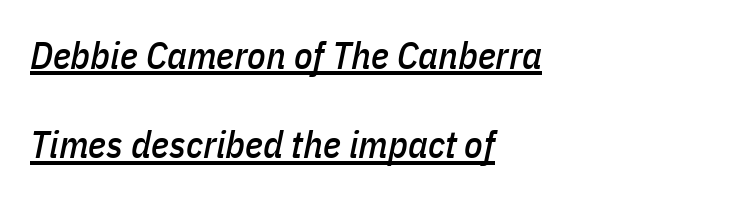
The lettering is marked with a stroke running underneath it. The text block is weighted toward the left margin, trailing off unevenly rightward. How are the letters spaced? Ordinarily, with no added tracking. These lines are rendered in a variable-pitch font.
